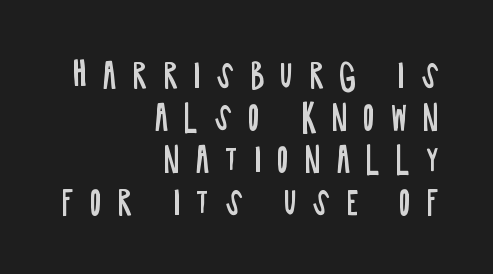
The image shows 32 px regular-weight, condensed sans-serif type, upright; set right-aligned, normal line spacing (1.32x), unusually wide letter spacing (+0.49 em), not underlined; low stroke contrast and a large x-height.
